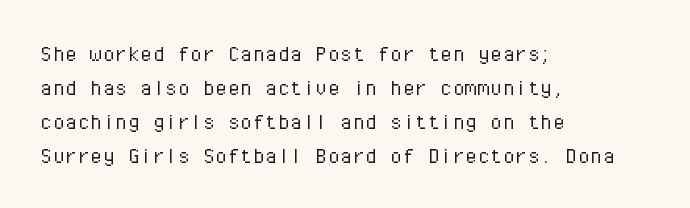
Q: Is the text bold? A: No.
Q: Is the text italic (slanted)? A: No, it is upright.
Q: Is the text underlined? A: No.
Q: How is the paragraph aligned? A: Left-aligned.
Q: Is the spacing between letters normal or unusually wide? A: Normal.
Q: Is the spacing between lines tight, normal or loose? A: Normal.
